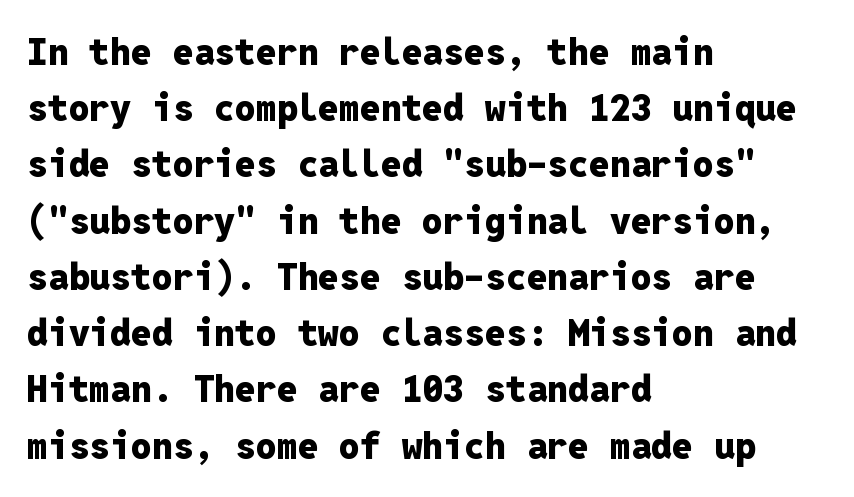
The setting favours the left margin, as ordinary paragraphs usually do. Honestly, there is no underline to notice here at all. The passage shown stacks its lines at a standard gap. Upright lettering throughout. The rendering keeps characters at their native spacing. The sample has been set heavy, in full bold.
